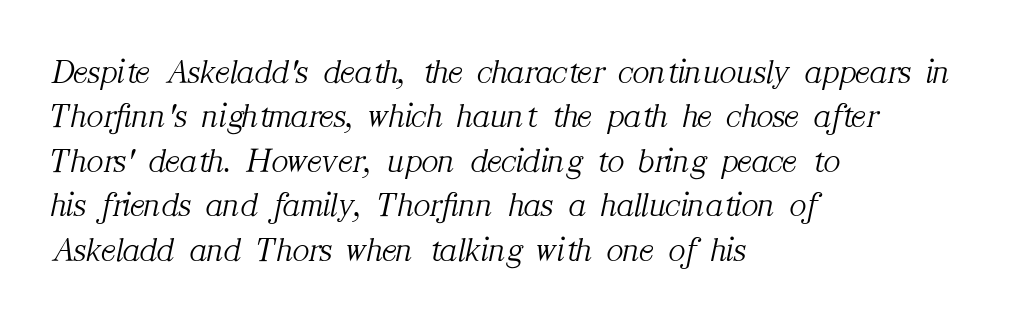
Here the designer chose a conventional face with non-uniform glyph widths. Does the copy run flush right? No — it runs flush left. What's the leading like? Ordinary, nothing unusual. When letters slant like this, we call the style italic.
